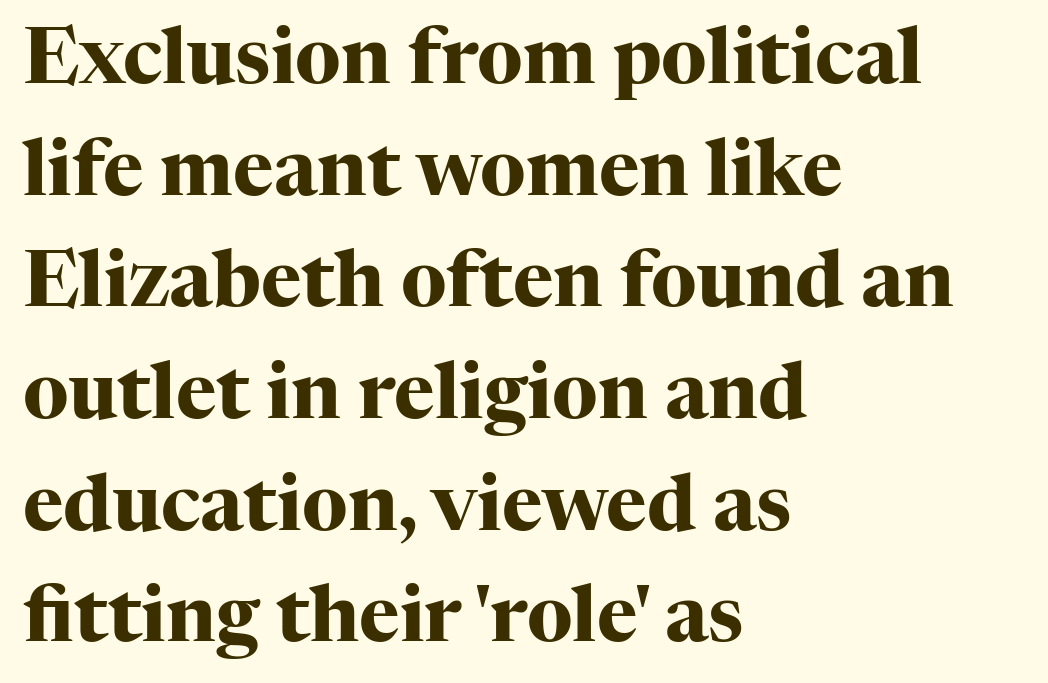
Q: Is the text bold? A: Yes.
Q: Is the text italic (slanted)? A: No, it is upright.
Q: Is the typeface a serif or a sans-serif typeface? A: Serif.
Q: Is the text underlined? A: No.
Q: How is the paragraph aligned? A: Left-aligned.
Q: Is the spacing between letters normal or unusually wide? A: Normal.
Q: Is the spacing between lines tight, normal or loose? A: Normal.
Q: Width (condensed, normal, or wide)? A: Normal.
Q: Stroke contrast? A: High.
Q: x-height? A: Medium.
Q: Monospaced? A: No.
